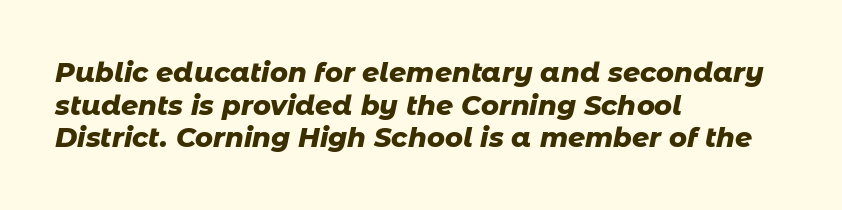
These words are printed bold, with thick strokes throughout. The area under the type is left untouched. The letters sit at their default tracking, neither squeezed nor spread. Style check: oblique.
